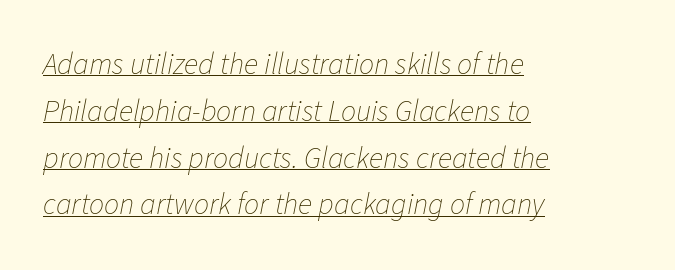
Q: Is the text bold? A: No.
Q: Is the text italic (slanted)? A: Yes, it leans right by about 11 degrees.
Q: Is the text underlined? A: Yes.
Q: How is the paragraph aligned? A: Left-aligned.
Q: Is the spacing between letters normal or unusually wide? A: Normal.
Q: Is the spacing between lines tight, normal or loose? A: Normal.
Q: Width (condensed, normal, or wide)? A: Normal.
Q: Stroke contrast? A: Low.
Q: x-height? A: Medium.
Q: Monospaced? A: No.
